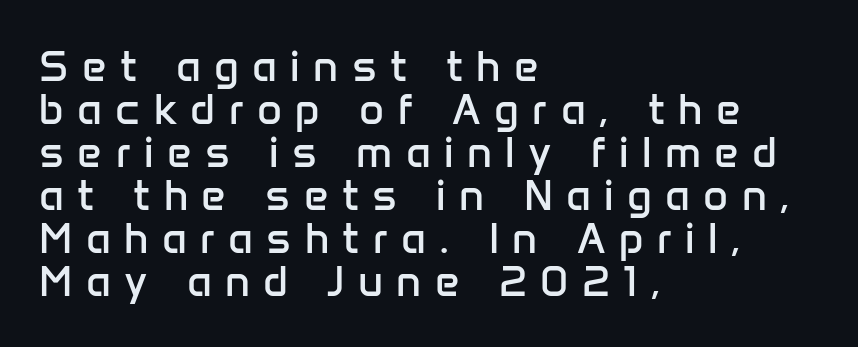
Which margin do the lines hug? The left one — the right edge is uneven. The letters advance in unequal steps, a hallmark of proportional type. The type is letterspaced generously, with wide tracking. Does the leading feel generous? Not at all — it's pinched. The weight tops out at a normal text grade. The string is rendered with underlining switched off.
